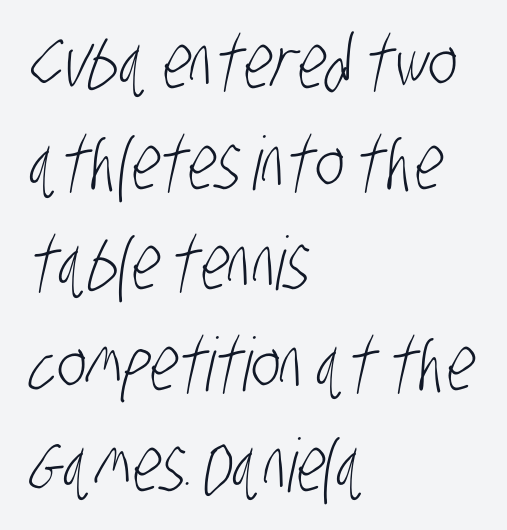
Q: Is the text bold? A: No.
Q: Is the typeface a serif or a sans-serif typeface? A: Sans-serif.
Q: Is the text underlined? A: No.
Q: How is the paragraph aligned? A: Left-aligned.
Q: Is the spacing between letters normal or unusually wide? A: Normal.
Q: Is the spacing between lines tight, normal or loose? A: Normal.
Q: Width (condensed, normal, or wide)? A: Condensed.
Q: Stroke contrast? A: Low.
Q: x-height? A: Large.
Q: Monospaced? A: No.
